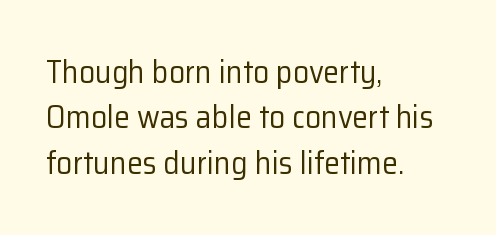
The image shows 32 px regular-weight sans-serif type, upright; set left-aligned, normal line spacing (1.42x), normal letter spacing, not underlined; low stroke contrast and a medium x-height.
